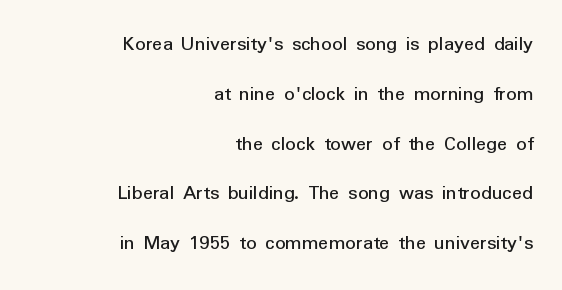
{"italic": "no", "bold": "no", "underline": "no", "align": "right", "line_spacing": "loose", "line_spacing_ratio": 2.37, "letter_spacing": "normal", "letter_spacing_em": 0.0, "glyph_px": 21}
